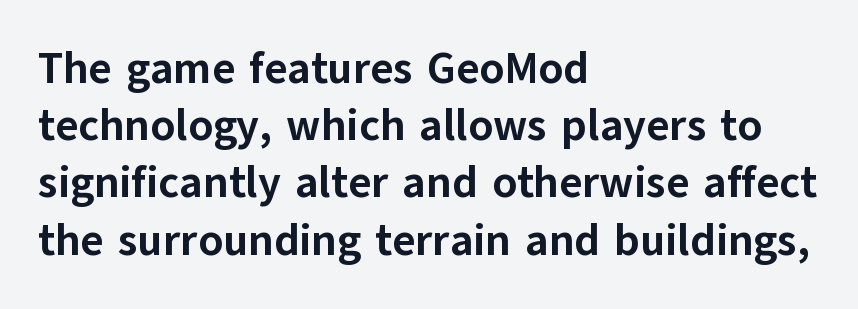
The image shows 44 px bold sans-serif type, upright; set left-aligned, normal line spacing (1.3x), normal letter spacing, not underlined; low stroke contrast and a medium x-height.
